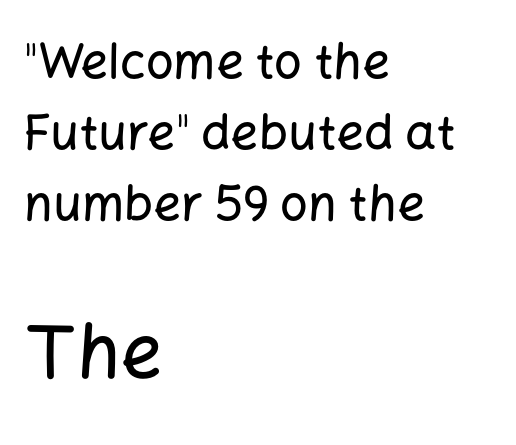
Type without underlining. Whoever set this chose a conventional vertical rhythm. Every stem runs plumb, perpendicular to the baseline. The face used here is proportionally spaced, like ordinary book or web type. The lower block of text is set noticeably larger than the block above it.
